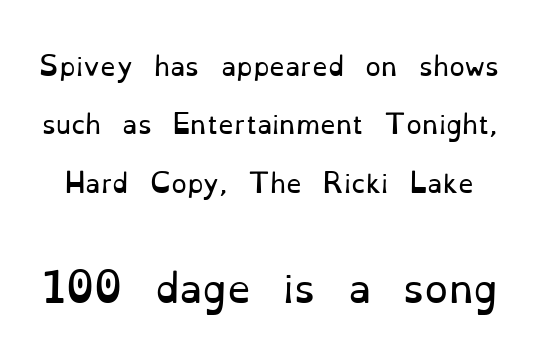
The image shows 38 px regular-weight serif type, upright; set loose line spacing (2.34x), normal letter spacing, not underlined; the second (bottom) block is 1.52x larger; low stroke contrast and a small x-height.
